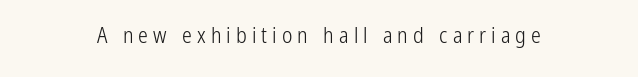
{"italic": "no", "bold": "no", "underline": "no", "letter_spacing": "wide", "letter_spacing_em": 0.23, "glyph_px": 22}
